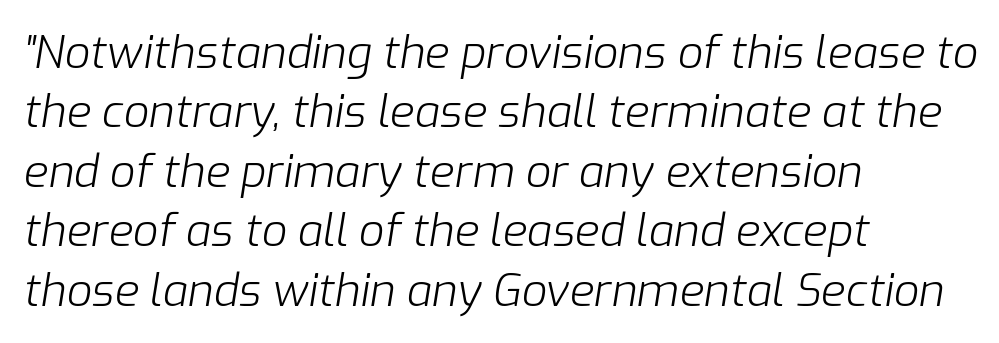
{"italic": "yes", "lean": "right", "slant_degrees": 9, "bold": "no", "weight": "light", "width": "normal", "stroke_contrast": "low", "x_height": "medium", "monospaced": "no", "underline": "no", "align": "left", "line_spacing": "normal", "line_spacing_ratio": 1.32, "letter_spacing": "normal", "letter_spacing_em": 0.0, "glyph_px": 45}
